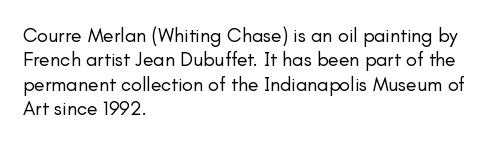
The image shows 20 px text type, upright; set left-aligned, line spacing 1.22x, normal letter spacing, not underlined.
